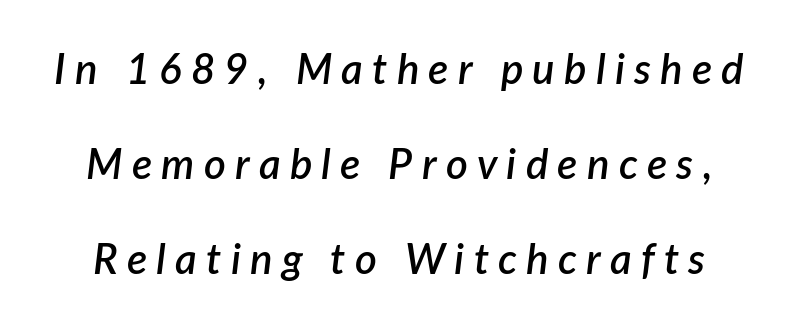
Q: Is the text bold? A: Semi-bold.
Q: Is the text italic (slanted)? A: Yes, it leans right by about 7 degrees.
Q: Is the text underlined? A: No.
Q: Is the spacing between letters normal or unusually wide? A: Unusually wide.
Q: Is the spacing between lines tight, normal or loose? A: Loose.
Q: Width (condensed, normal, or wide)? A: Normal.
Q: Stroke contrast? A: Low.
Q: x-height? A: Medium.
Q: Monospaced? A: No.
